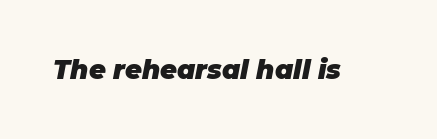
{"italic": "yes", "lean": "right", "slant_degrees": 11, "bold": "yes", "underline": "no", "letter_spacing": "normal", "letter_spacing_em": 0.0, "glyph_px": 26}
